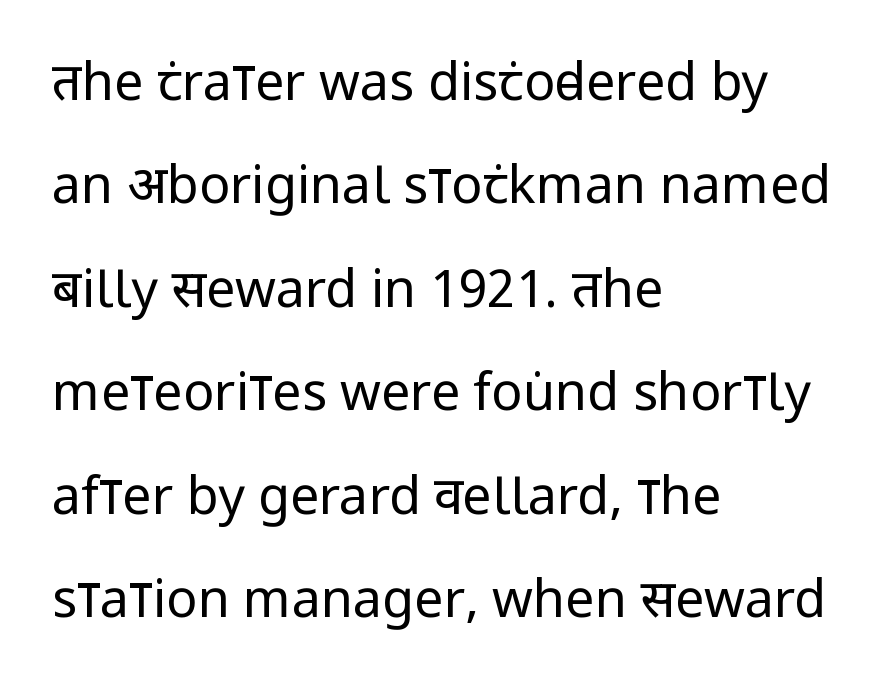
The image shows 52 px regular-weight, condensed sans-serif type, upright; set left-aligned, loose line spacing (1.99x), normal letter spacing, not underlined; low stroke contrast and a large x-height.
